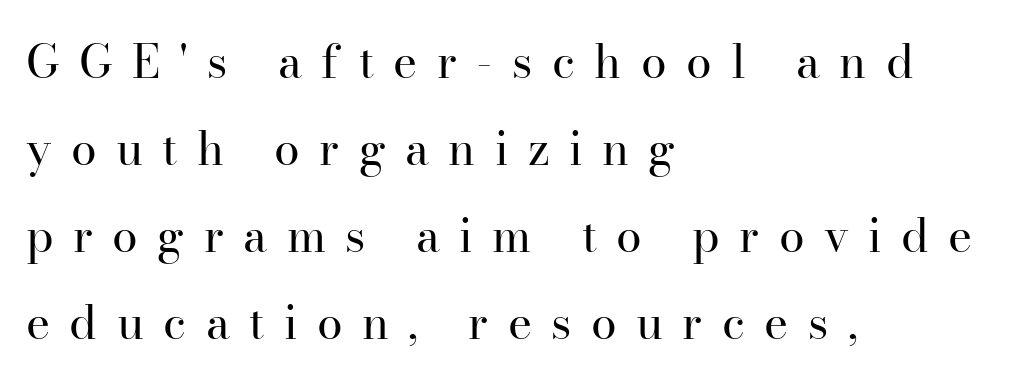
The image shows 46 px regular-weight serif type, upright; set left-aligned, line spacing 1.89x, unusually wide letter spacing (+0.42 em), not underlined; high stroke contrast and a small x-height.
